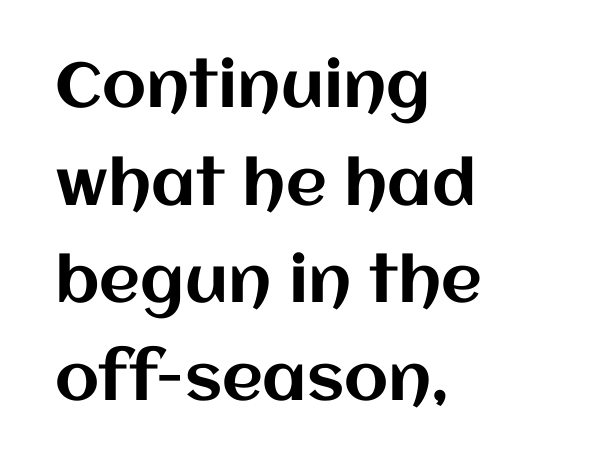
Q: Is the text italic (slanted)? A: No, it is upright.
Q: Is the text underlined? A: No.
Q: How is the paragraph aligned? A: Left-aligned.
Q: Is the spacing between letters normal or unusually wide? A: Normal.
Q: Is the spacing between lines tight, normal or loose? A: Normal.
Q: Width (condensed, normal, or wide)? A: Normal.
Q: Stroke contrast? A: Medium.
Q: x-height? A: Large.
Q: Monospaced? A: No.
